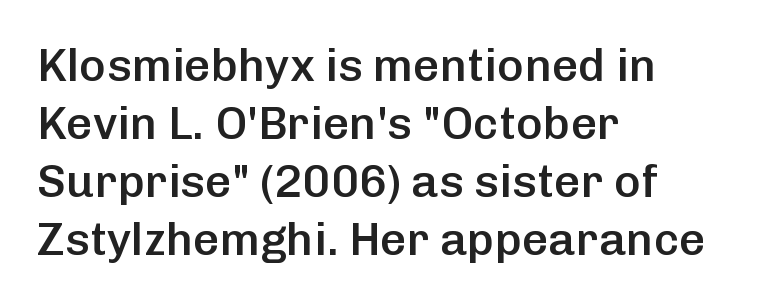
The image shows 46 px semibold sans-serif type, upright; set left-aligned, normal line spacing (1.26x), normal letter spacing, not underlined; low stroke contrast and a medium x-height.
